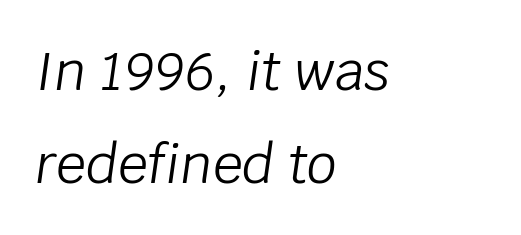
Honestly, the letter spacing is just normal — you wouldn't notice it. The strip under each line holds only bare page. Summary of weight: not heavy and not bold. These lines are rendered in a variable-pitch font. Compared with ordinary roman type, these characters are visibly tilted. The lines are quadded left.
